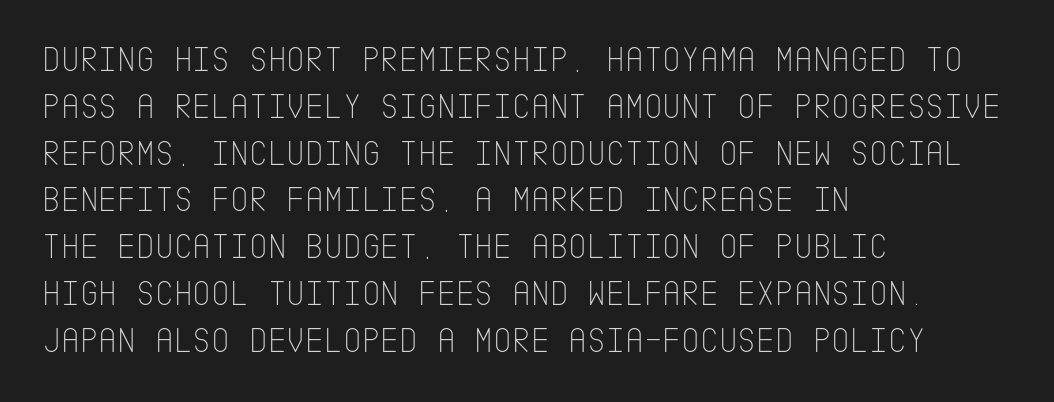
{"serif": "no", "italic": "no", "bold": "no", "weight": "thin", "width": "condensed", "stroke_contrast": "low", "x_height": "large", "underline": "no", "align": "left", "line_spacing": "normal", "line_spacing_ratio": 1.3, "letter_spacing": "normal", "letter_spacing_em": 0.0, "glyph_px": 36}
